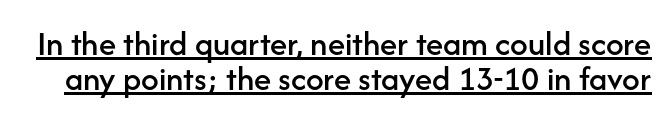
{"serif": "no", "italic": "no", "width": "normal", "stroke_contrast": "low", "x_height": "medium", "monospaced": "no", "underline": "yes", "line_spacing": "tight", "line_spacing_ratio": 0.99, "letter_spacing": "normal", "letter_spacing_em": 0.0, "glyph_px": 35}
